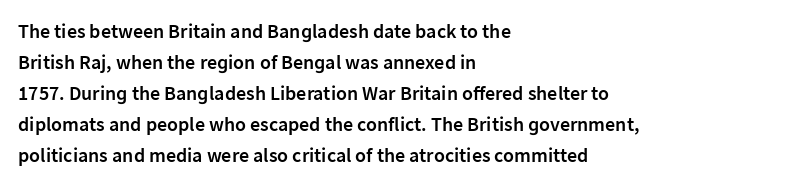
{"italic": "no", "bold": "semi", "underline": "no", "align": "left", "line_spacing": "normal", "line_spacing_ratio": 1.55, "letter_spacing": "normal", "letter_spacing_em": 0.0, "glyph_px": 20}
